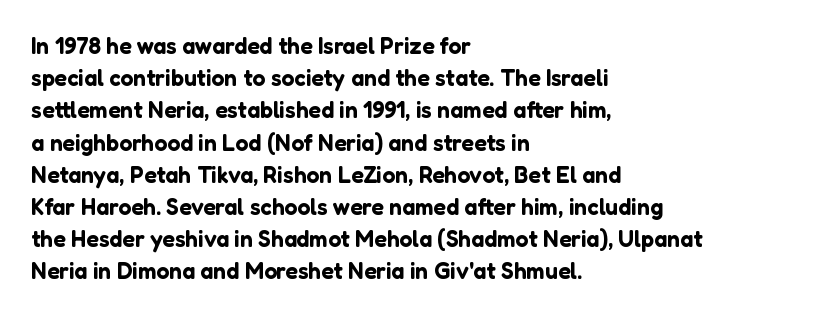
Does the leading feel generous? No, just average. The paragraph shown leans on its left margin. The string is rendered with underlining switched off. Here the glyphs are tracked normally, forming tight word shapes. The font's upright variant was chosen for this text.
